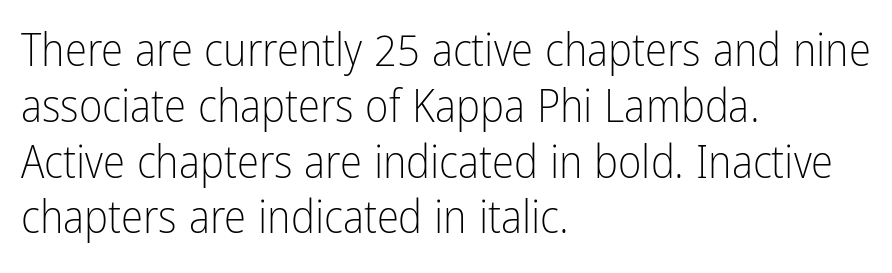
The image shows 45 px light, condensed sans-serif type, upright; set left-aligned, line spacing 1.24x, normal letter spacing, not underlined; low stroke contrast and a medium x-height.
